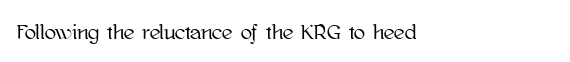
The image shows 21 px text type, upright; set left-aligned, normal letter spacing, not underlined.
